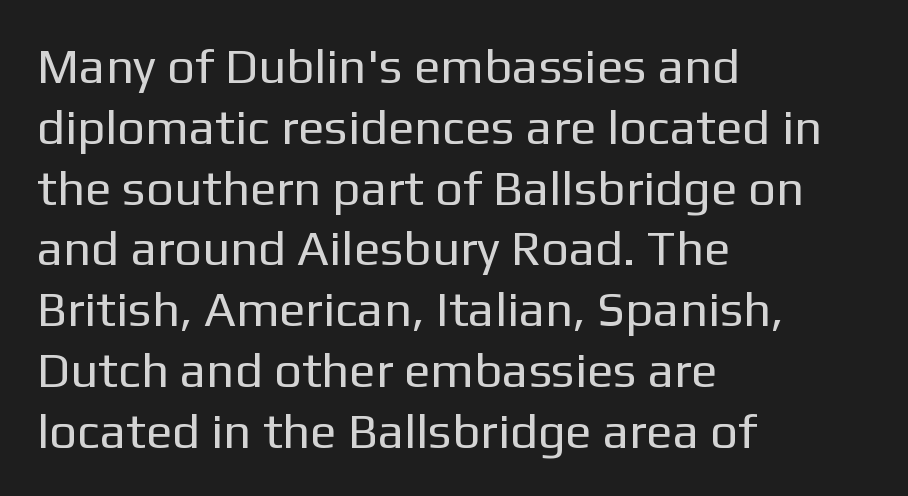
The image shows 49 px regular-weight sans-serif type, upright; set left-aligned, line spacing 1.24x, normal letter spacing, not underlined; low stroke contrast and a medium x-height.
